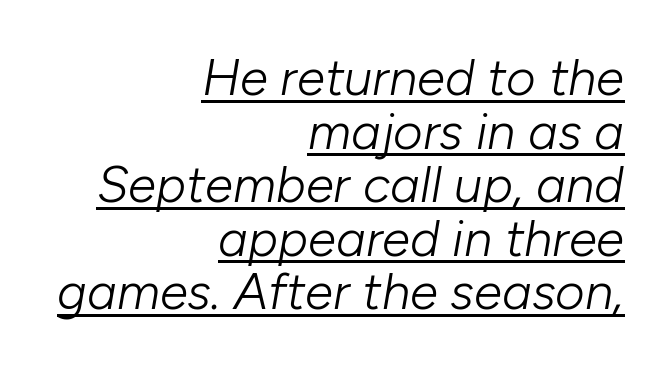
{"italic": "yes", "lean": "right", "slant_degrees": 10, "bold": "no", "weight": "light", "width": "normal", "stroke_contrast": "low", "x_height": "medium", "monospaced": "no", "underline": "yes", "align": "right", "line_spacing": "tight", "line_spacing_ratio": 1.05, "letter_spacing": "normal", "letter_spacing_em": 0.0, "glyph_px": 51}
